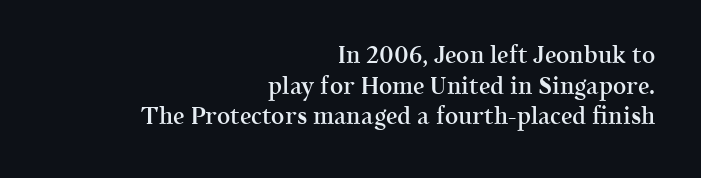
The space beneath each line is pristine and unruled. Is the letter spacing exaggerated? No — it looks like the ordinary default. A somewhat darkened texture: the type is semibold rather than bold. This block has exactly the height ordinary leading produces. This is roman type, the default non-slanted kind. These lines stack with their right ends in a neat column.
